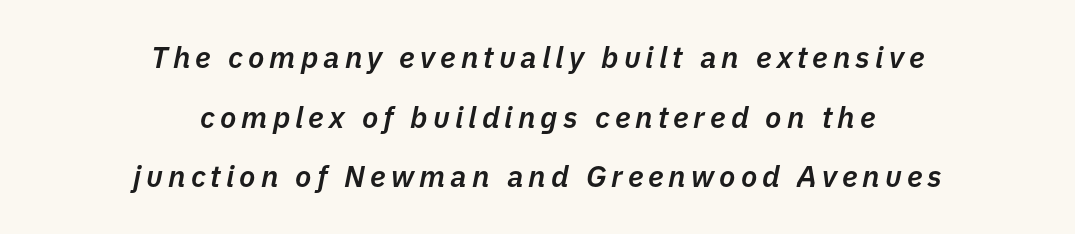
{"italic": "yes", "lean": "right", "slant_degrees": 11, "bold": "semi", "weight": "semibold", "width": "normal", "stroke_contrast": "low", "x_height": "medium", "monospaced": "no", "underline": "no", "align": "center", "line_spacing": "loose", "line_spacing_ratio": 1.99, "glyph_px": 30}
